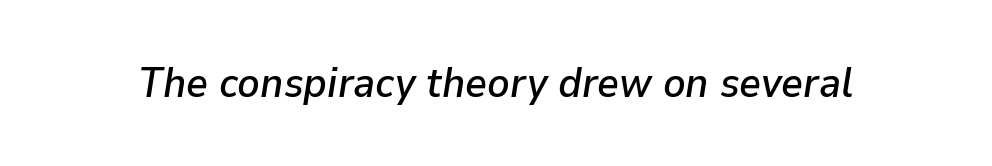
Q: Is the text italic (slanted)? A: Yes, it leans right by about 9 degrees.
Q: Is the text underlined? A: No.
Q: Is the spacing between letters normal or unusually wide? A: Normal.
Q: Width (condensed, normal, or wide)? A: Normal.
Q: Stroke contrast? A: Low.
Q: x-height? A: Medium.
Q: Monospaced? A: No.
